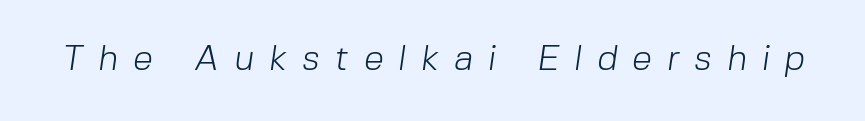
Spacing between characters has been opened up far beyond the box default. Is this a sans? Yes — the strokes have no serifs. Is this a fixed-width face? No — the glyphs have proportional, varying widths. A quiet, ordinary-to-light weight characterises the typeface.
